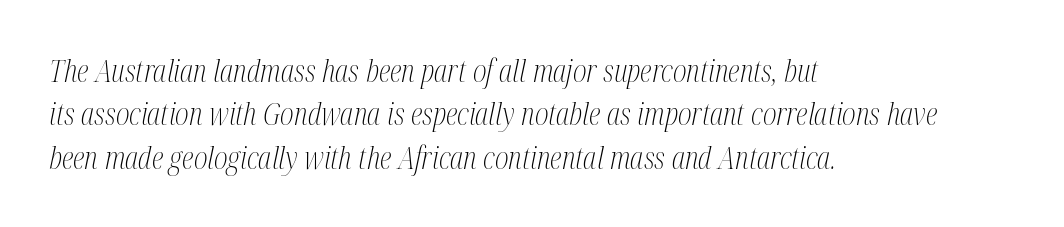
The characters are drawn with everyday or finer stroke widths. Proportional: the letters do not fall into vertical columns. If you drew a ruler down the left edge, every line would touch it. Plain, unruled lines of type. Quick note: interline space is typical. Letter spacing: default.
